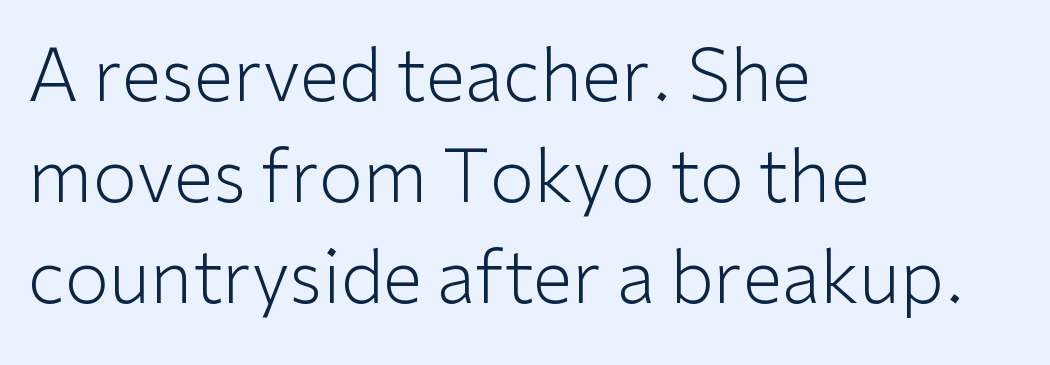
The image shows 72 px light sans-serif type, upright; set left-aligned, normal line spacing (1.4x), normal letter spacing, not underlined; low stroke contrast and a medium x-height.
